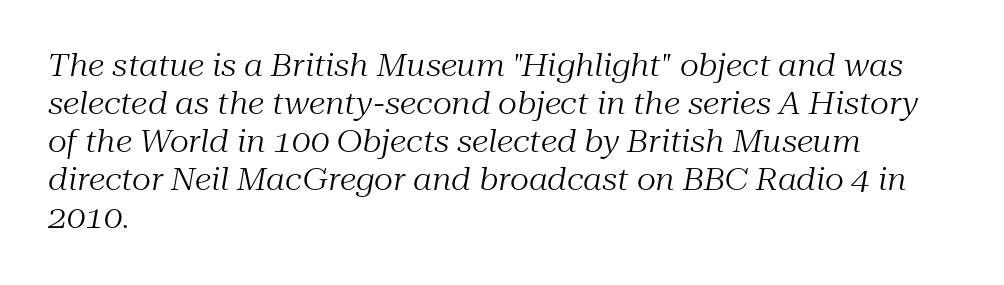
{"serif": "yes", "italic": "yes", "lean": "right", "slant_degrees": 10, "bold": "no", "weight": "regular", "width": "normal", "stroke_contrast": "medium", "x_height": "medium", "monospaced": "no", "underline": "no", "align": "left", "line_spacing": "normal", "line_spacing_ratio": 1.27, "letter_spacing": "normal", "letter_spacing_em": 0.0, "glyph_px": 30}
